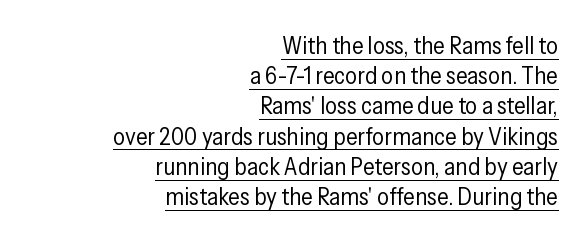
The image shows 24 px text type, upright; set right-aligned, normal line spacing (1.26x), normal letter spacing, underlined.
